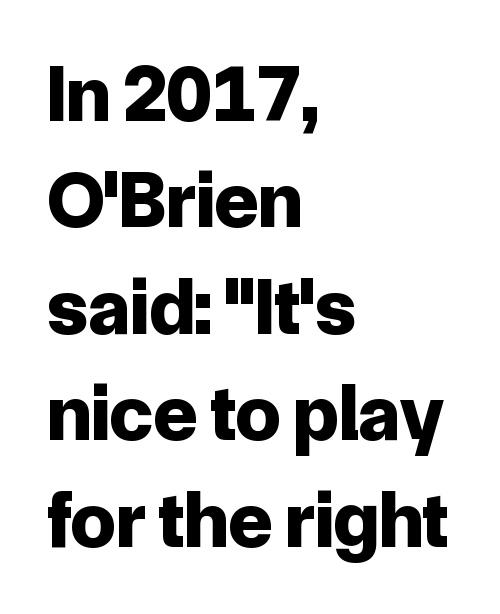
The image shows 80 px bold sans-serif type, upright; set left-aligned, normal line spacing (1.33x), normal letter spacing, not underlined; low stroke contrast and a medium x-height.
